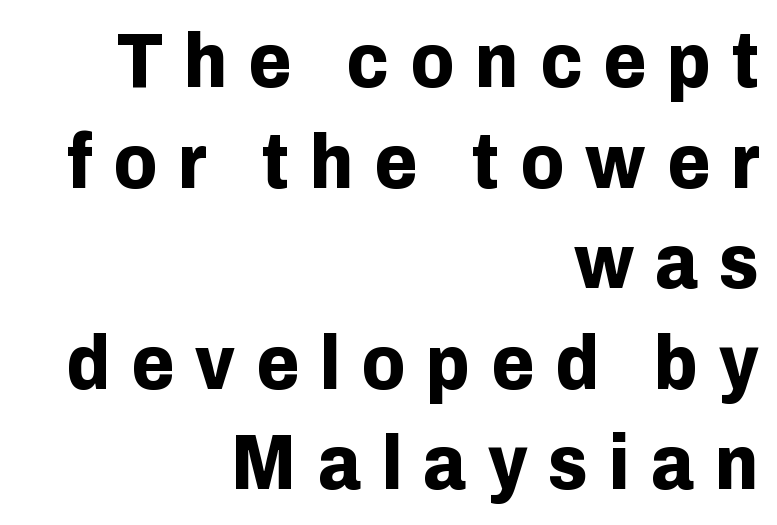
Clear beneath every line of the passage. These lines are rendered in a variable-pitch font. A flush-right, rag-left setting is used for this passage. Every stem runs plumb, perpendicular to the baseline. Heavy, bold letterforms. The face used here is a sans, in the tradition of grotesques and geometrics.
